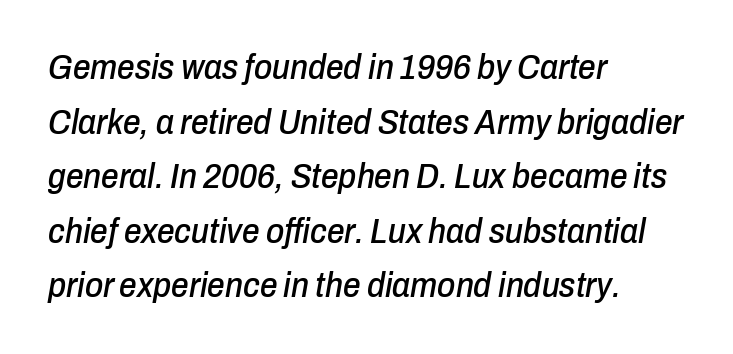
Characters follow at the spacing the type designer built in. Interline gaps are of average width in this sample. Varying glyph widths throughout — classic text-font behaviour. All the whitespace from short lines collects on the right.
